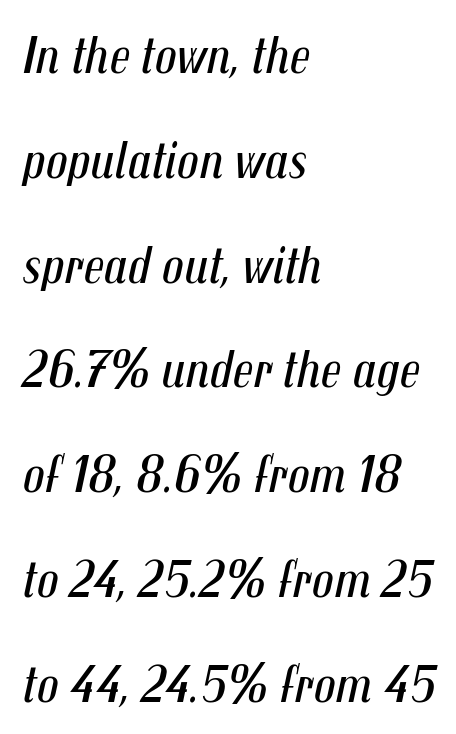
{"italic": "yes", "lean": "right", "slant_degrees": 12, "bold": "no", "weight": "regular", "width": "condensed", "stroke_contrast": "medium", "x_height": "medium", "monospaced": "no", "underline": "no", "align": "left", "line_spacing": "loose", "line_spacing_ratio": 1.94, "letter_spacing": "normal", "letter_spacing_em": 0.0, "glyph_px": 54}
